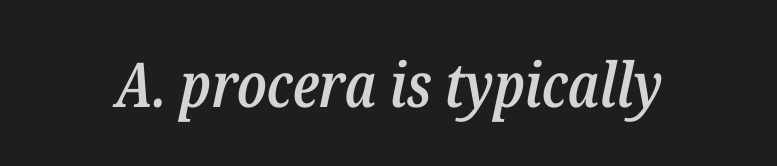
The text carries the slant typical of an italic or oblique font. A typesetter would call this zero additional tracking. Rule under the text: the space is simply empty. A somewhat darkened texture: the type is semibold rather than bold.
